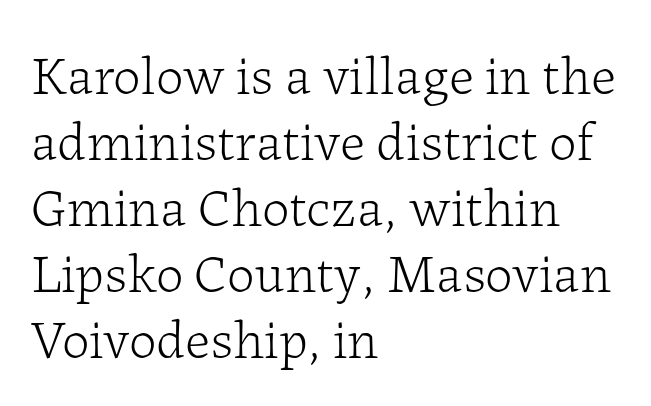
You can tell it's not italic because the verticals are truly vertical. The words here are not underlined. The ragged edge is on the right, which tells us the setting is flush left. Is the stroke heavy? The answer is a plain regular-or-lighter. The tracking reads as untouched default to a designer's eye.
